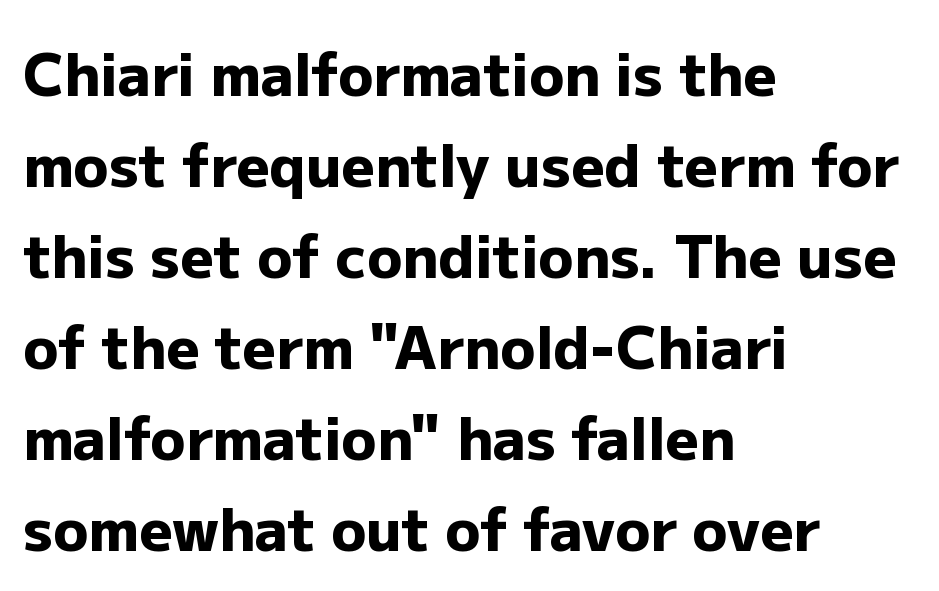
Look at the bottom of the vertical strokes: they stop flat, with no serifs. Does the lettering tilt? It doesn't — this is upright. Unmarked baselines from the first word to the last. Spacing verdict: proportional, widths tailored to each character. Honestly, the letter spacing is just normal — you wouldn't notice it.
